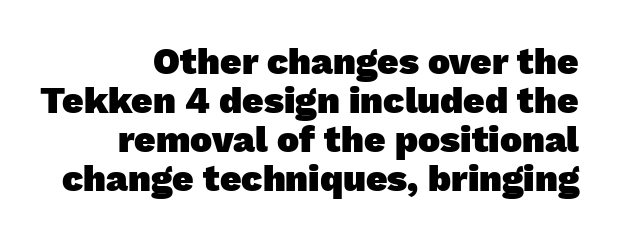
Q: Is the text bold? A: Yes.
Q: Is the typeface a serif or a sans-serif typeface? A: Sans-serif.
Q: Is the text underlined? A: No.
Q: How is the paragraph aligned? A: Right-aligned.
Q: Is the spacing between letters normal or unusually wide? A: Normal.
Q: Is the spacing between lines tight, normal or loose? A: Tight.
Q: Width (condensed, normal, or wide)? A: Normal.
Q: Stroke contrast? A: Low.
Q: x-height? A: Medium.
Q: Monospaced? A: No.
